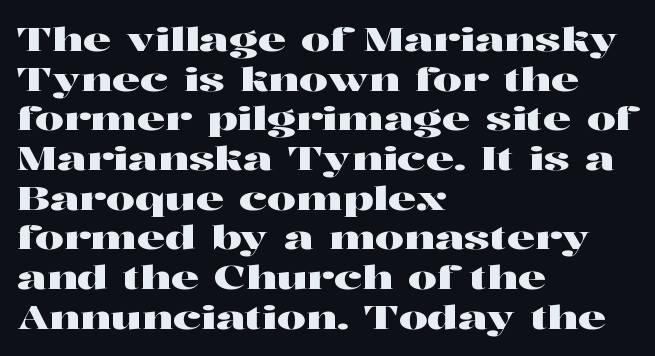
{"serif": "yes", "italic": "no", "width": "wide", "stroke_contrast": "high", "x_height": "medium", "monospaced": "no", "underline": "no", "align": "left", "line_spacing_ratio": 1.24, "letter_spacing": "normal", "letter_spacing_em": 0.0, "glyph_px": 32}
